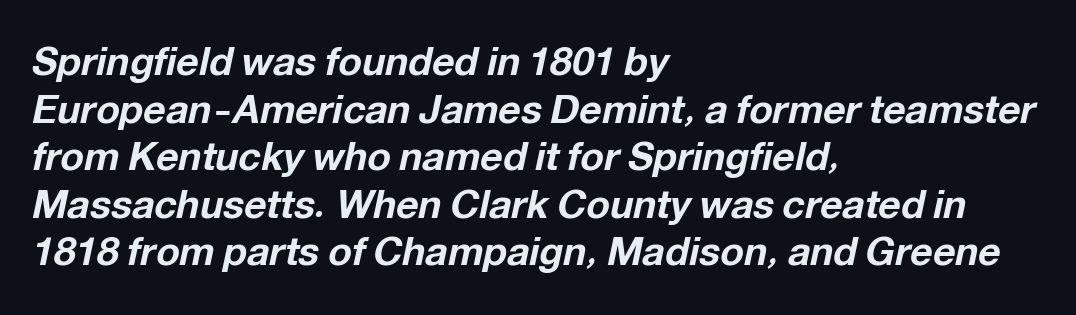
Q: Is the text bold? A: Yes.
Q: Is the text italic (slanted)? A: Yes, it leans right by about 12 degrees.
Q: Is the text underlined? A: No.
Q: How is the paragraph aligned? A: Left-aligned.
Q: Is the spacing between letters normal or unusually wide? A: Normal.
Q: Width (condensed, normal, or wide)? A: Normal.
Q: Stroke contrast? A: Low.
Q: x-height? A: Medium.
Q: Monospaced? A: No.
